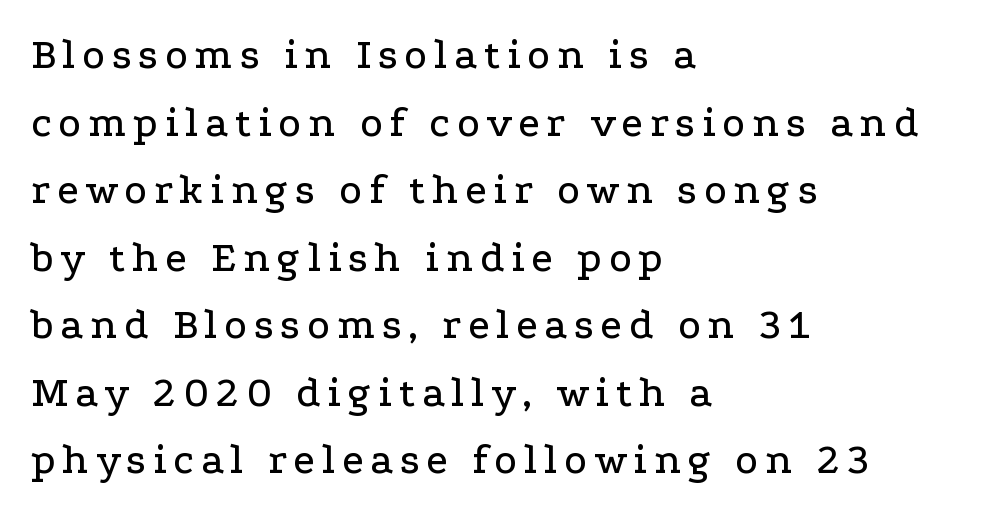
A typesetter would call this leading conventional body-copy spacing. Does the lettering tilt? It doesn't — this is upright. Letters rest on an invisible, unmarked baseline. Observe the serifs anchoring each vertical stroke in this sample. You could not count columns in this text — the font is proportionally spaced.
